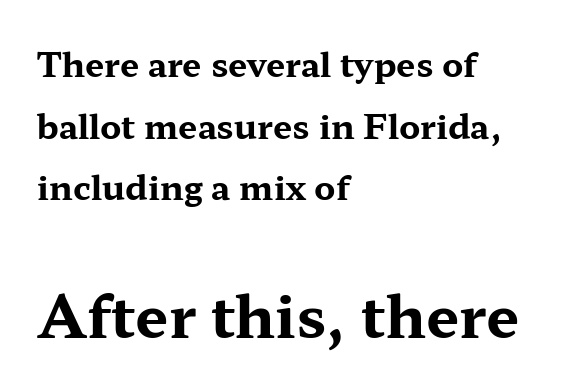
The image shows 59 px bold, wide serif type, upright; set left-aligned, line spacing 1.81x, normal letter spacing, not underlined; the second (bottom) block is 1.74x larger; medium stroke contrast and a medium x-height.
